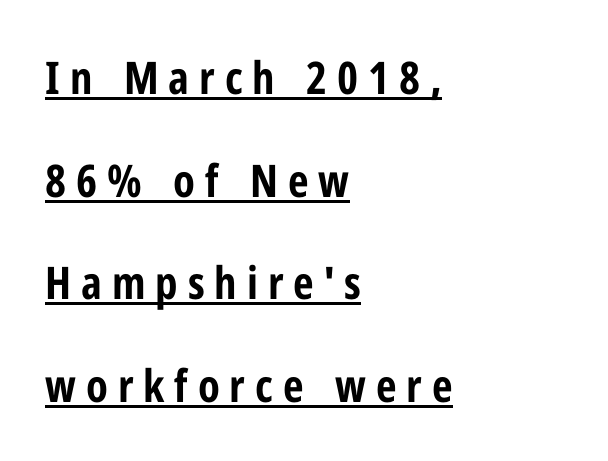
Looks like someone drew a line under every word here. The line texture is sparse and dotted thanks to wide tracking. Every letter is thick-stroked: bold, no question. Character widths vary here, with narrow letters taking less room than wide ones.
